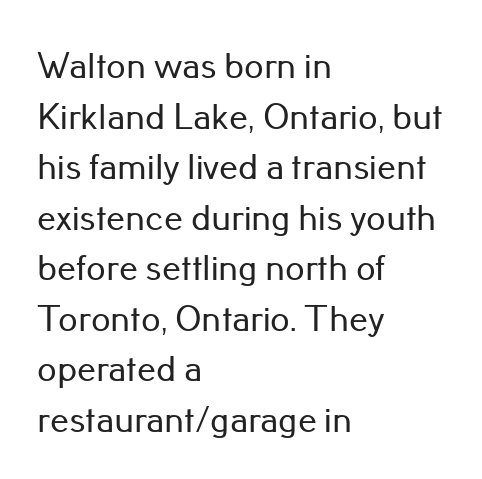
The image shows 38 px sans-serif type, upright; set left-aligned, normal line spacing (1.33x), normal letter spacing, not underlined; low stroke contrast and a small x-height.
